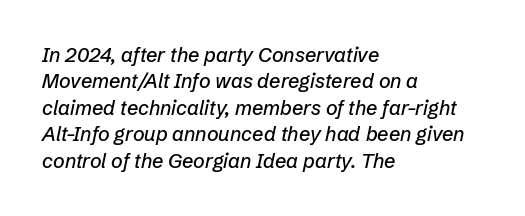
The image shows 20 px text type, italic (leaning right); set left-aligned, normal line spacing (1.32x), normal letter spacing, not underlined.
